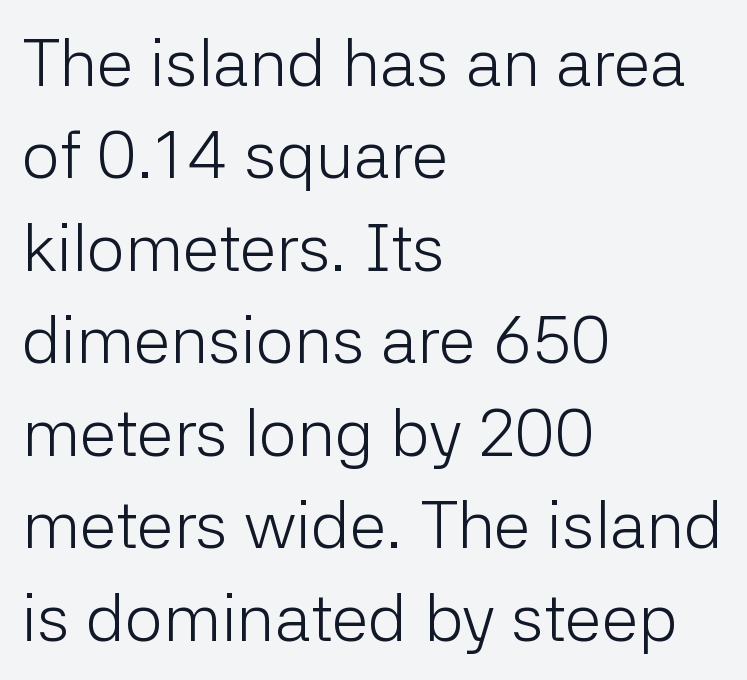
{"serif": "no", "italic": "no", "bold": "no", "weight": "light", "width": "normal", "stroke_contrast": "low", "x_height": "medium", "monospaced": "no", "underline": "no", "align": "left", "line_spacing": "normal", "line_spacing_ratio": 1.38, "letter_spacing": "normal", "letter_spacing_em": 0.0, "glyph_px": 67}
